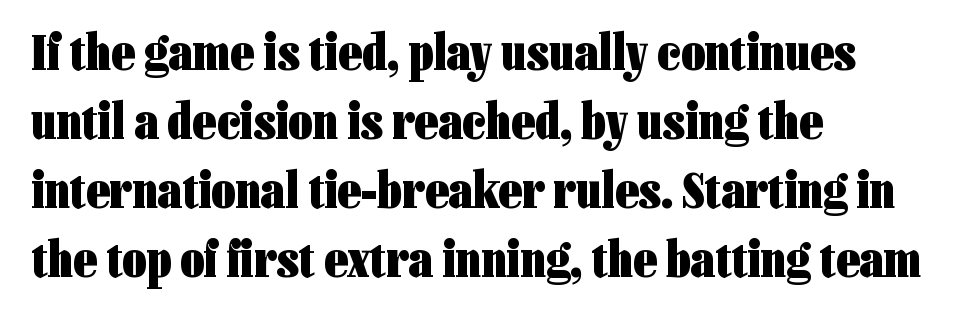
{"serif": "no", "italic": "no", "bold": "yes", "weight": "heavy", "width": "condensed", "stroke_contrast": "low", "x_height": "medium", "monospaced": "no", "underline": "no", "align": "left", "line_spacing": "normal", "line_spacing_ratio": 1.33, "letter_spacing": "normal", "letter_spacing_em": 0.0, "glyph_px": 52}
